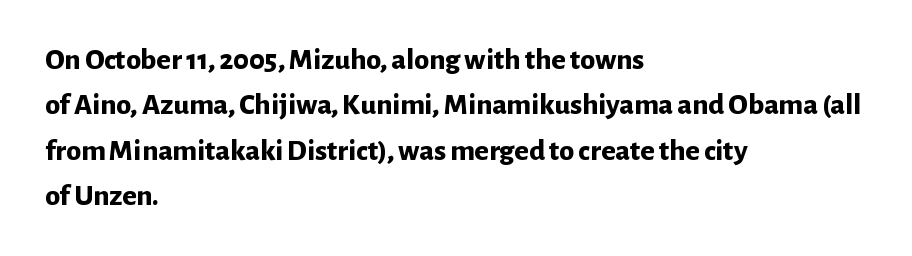
Here the glyphs are tracked normally, forming tight word shapes. Which margin do the lines hug? The left one — the right edge is uneven. Is the type bold? Yes — the strokes are clearly thick and heavy. Horizontal bands of white between lines are of average thickness.
